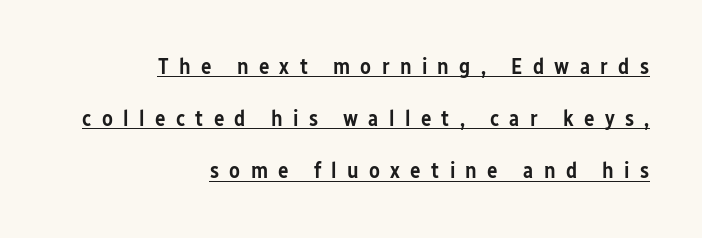
Notice the wide empty band between every row — that's loose leading. Underline: present. Spacing between characters has been opened up far beyond the box default. The lettering stays uniformly vertical, giving the passage a roman look. Weight: semibold (demi). One-word summary of the alignment: right.
